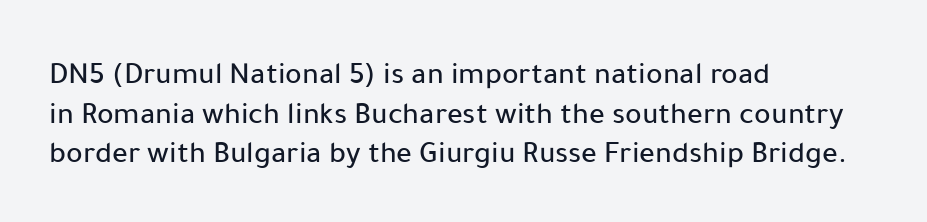
The space beneath each line is pristine and unruled. Tracking here is standard; glyphs follow each other at the usual distance. Each new line begins a customary step beneath the previous one. Do the characters align in a grid? No, the font is proportional. Rendered with straight, roman letterforms. This sample is left-justified, so line endings fall wherever the words run out.
